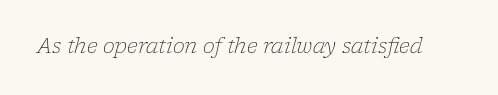
Q: Is the text bold? A: No.
Q: Is the text italic (slanted)? A: Yes, it leans right by about 17 degrees.
Q: Is the text underlined? A: No.
Q: Is the spacing between letters normal or unusually wide? A: Normal.
